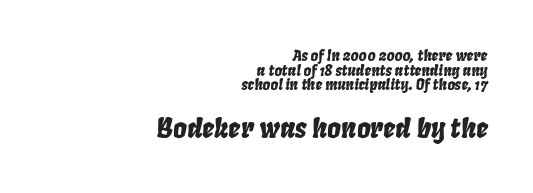
Letters rest on an invisible, unmarked baseline. The later block is typeset at a bigger size than the earlier block. Layout note: lines flush right. Closely set lines give the paragraph a compact silhouette. When letters slant like this, we call the style italic. This rendering leaves character spacing at its baseline value.
